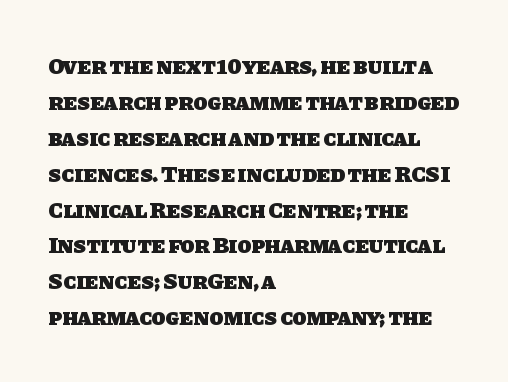
{"bold": "yes", "underline": "no", "align": "left", "line_spacing": "normal", "line_spacing_ratio": 1.56, "letter_spacing": "normal", "letter_spacing_em": 0.0, "glyph_px": 23}
